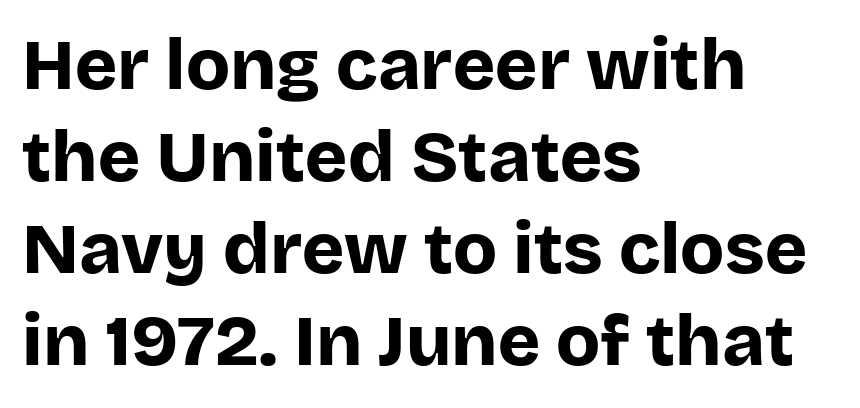
The image shows 72 px bold sans-serif type, upright; set left-aligned, normal line spacing (1.28x), normal letter spacing, not underlined; low stroke contrast and a large x-height.
